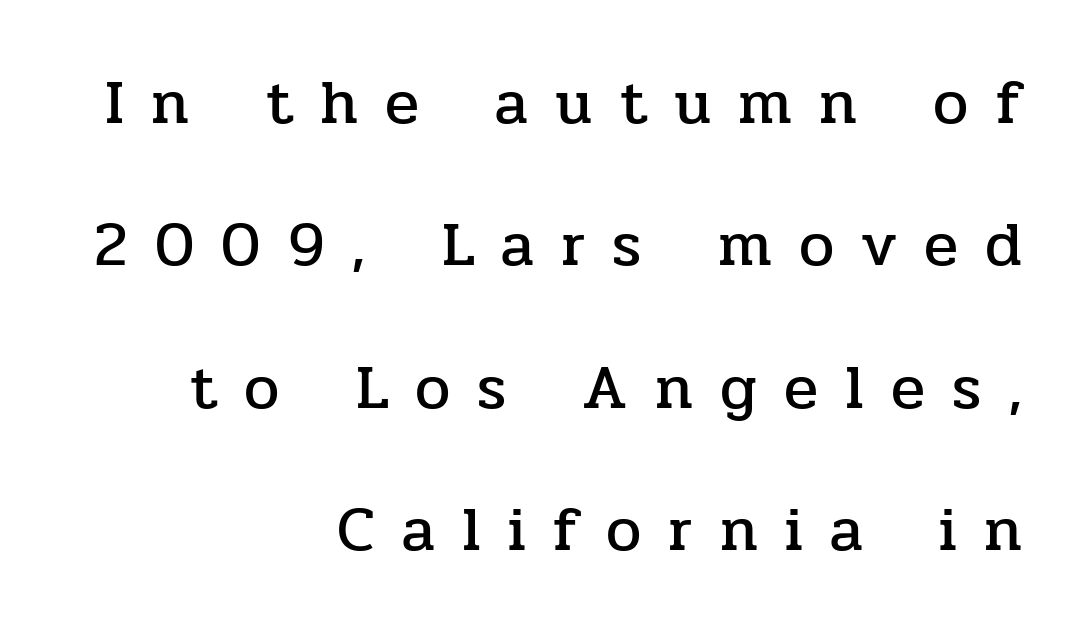
The image shows 63 px serif type, upright; set right-aligned, loose line spacing (2.26x), unusually wide letter spacing (+0.43 em), not underlined; low stroke contrast and a medium x-height.
